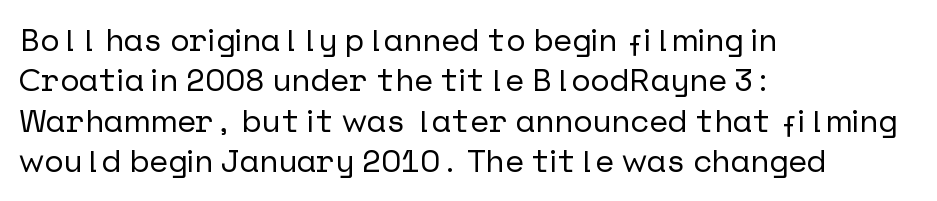
Left-aligned paragraph, ragged on the right. The font's upright variant was chosen for this text. Does the leading feel generous? No, just average. Default kerning and tracking; the words read as compact shapes. A sans-serif font was chosen for this passage.
